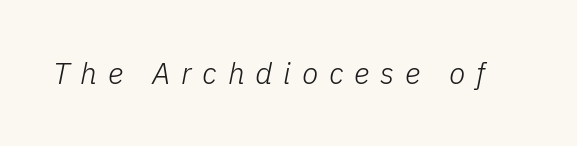
Only glyphs here, with clear space below each row. Honestly, the letter spacing is so wide it's the main thing you notice. On a weight scale, this lands at 450 or below. An italicized treatment has been applied to the whole sample. Is this a fixed-width face? No — the glyphs have proportional, varying widths.
